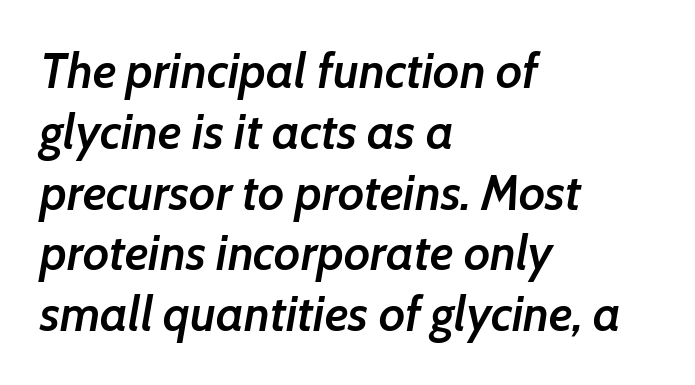
The image shows 49 px semibold type, italic (leaning right); set left-aligned, line spacing 1.24x, normal letter spacing, not underlined; low stroke contrast and a medium x-height.
